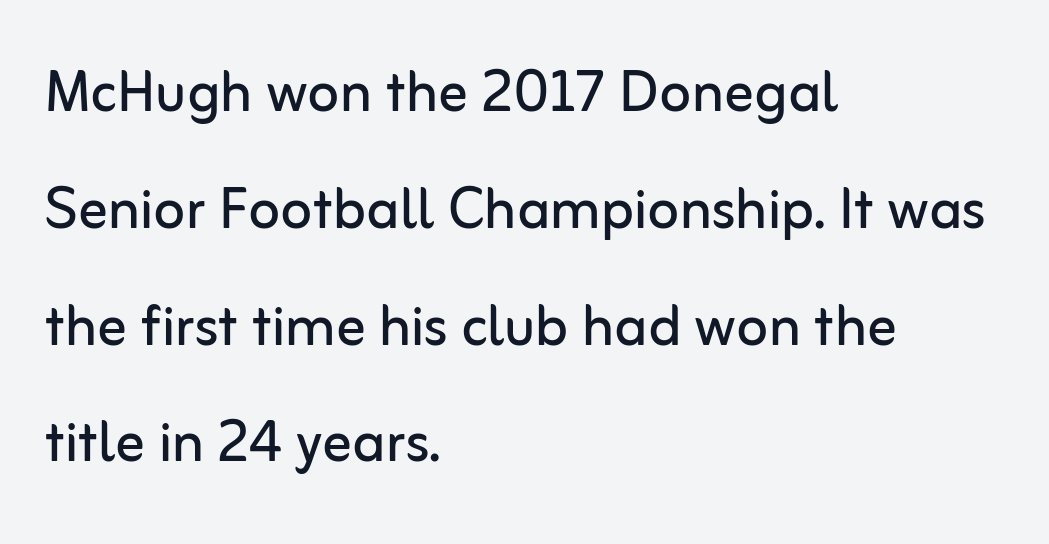
A clean baseline with only descenders dipping below it. You could not count columns in this text — the font is proportionally spaced. The strokes are not fattened; the text isn't bold. Nobody touched the tracking dial on this one.
